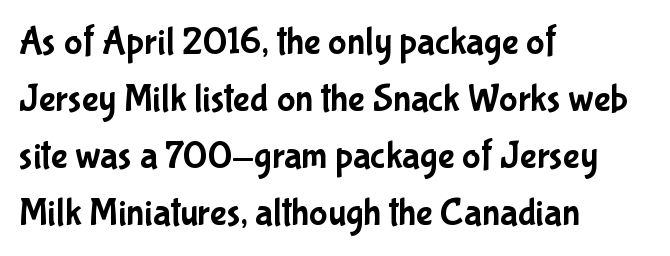
The image shows 39 px condensed sans-serif type, upright; set left-aligned, normal line spacing (1.46x), normal letter spacing, not underlined; low stroke contrast and a medium x-height.
